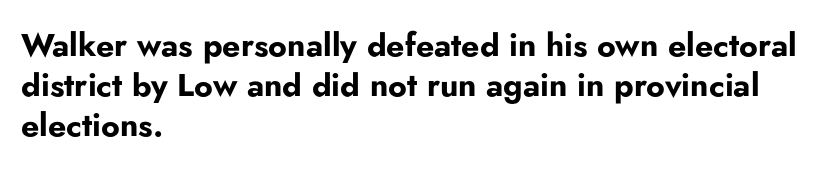
The image shows 32 px bold sans-serif type, upright; set left-aligned, normal line spacing (1.25x), normal letter spacing, not underlined; low stroke contrast and a small x-height.
